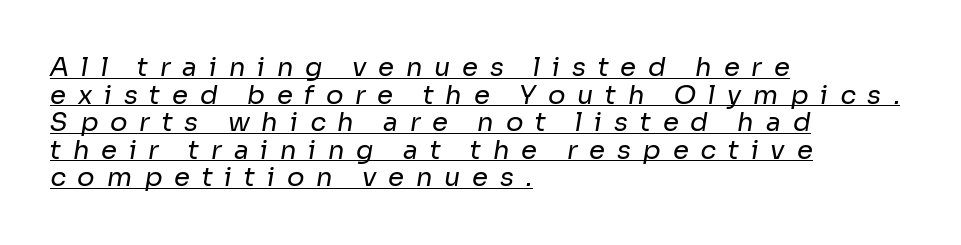
The image shows 26 px text type; set left-aligned, tight line spacing (1.06x), unusually wide letter spacing (+0.45 em), underlined.
